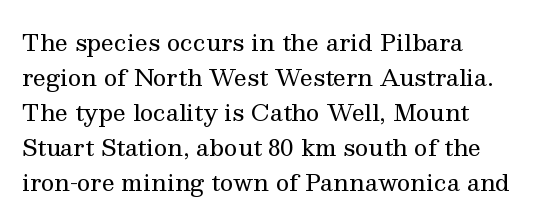
Q: Is the text bold? A: No.
Q: Is the text italic (slanted)? A: No, it is upright.
Q: Is the text underlined? A: No.
Q: How is the paragraph aligned? A: Left-aligned.
Q: Is the spacing between letters normal or unusually wide? A: Normal.
Q: Is the spacing between lines tight, normal or loose? A: Normal.
